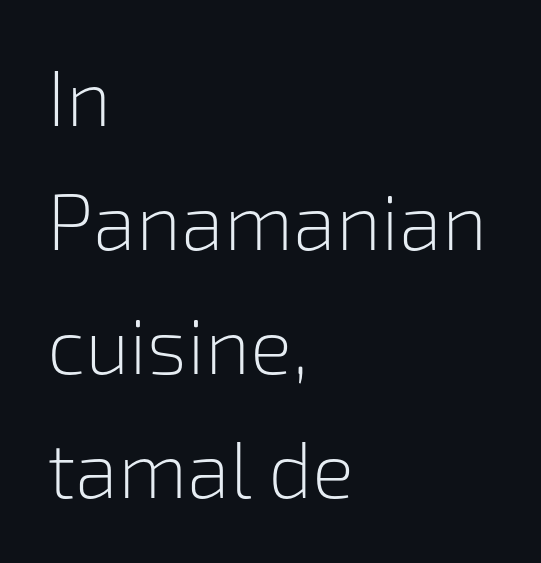
{"serif": "no", "italic": "no", "bold": "no", "weight": "light", "width": "normal", "stroke_contrast": "low", "x_height": "medium", "monospaced": "no", "underline": "no", "align": "left", "line_spacing": "normal", "line_spacing_ratio": 1.57, "letter_spacing": "normal", "letter_spacing_em": 0.0, "glyph_px": 79}
